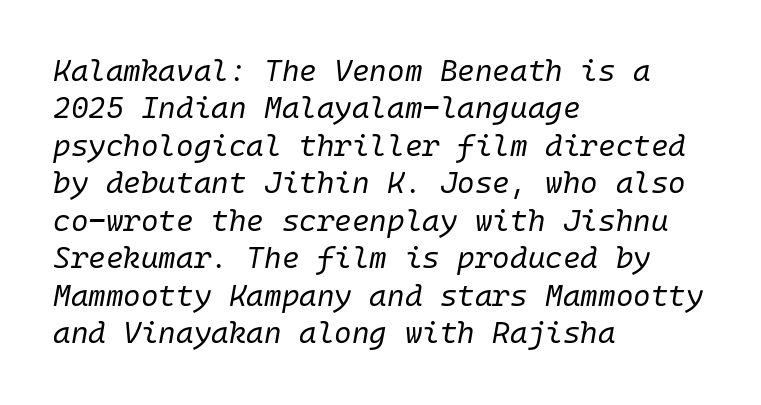
The image shows 30 px regular-weight type, italic (leaning right); set left-aligned, normal line spacing (1.25x), normal letter spacing, not underlined; low stroke contrast and a medium x-height.
